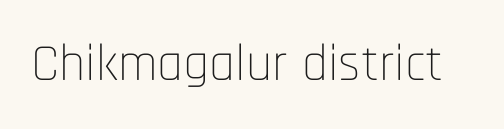
Q: Is the text bold? A: No.
Q: Is the text italic (slanted)? A: No, it is upright.
Q: Is the typeface a serif or a sans-serif typeface? A: Sans-serif.
Q: Is the text underlined? A: No.
Q: Is the spacing between letters normal or unusually wide? A: Normal.
Q: Width (condensed, normal, or wide)? A: Condensed.
Q: Stroke contrast? A: Low.
Q: x-height? A: Large.
Q: Monospaced? A: No.
